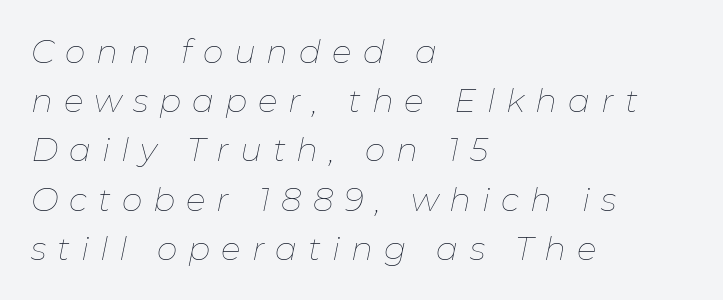
{"italic": "yes", "lean": "right", "slant_degrees": 11, "bold": "no", "weight": "thin", "width": "normal", "stroke_contrast": "low", "x_height": "medium", "monospaced": "no", "underline": "no", "align": "left", "line_spacing": "normal", "line_spacing_ratio": 1.49, "letter_spacing": "wide", "letter_spacing_em": 0.33, "glyph_px": 33}
